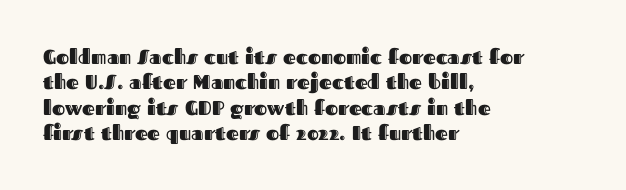
{"italic": "no", "underline": "no", "align": "left", "line_spacing": "normal", "line_spacing_ratio": 1.27, "letter_spacing": "normal", "letter_spacing_em": 0.0, "glyph_px": 20}
